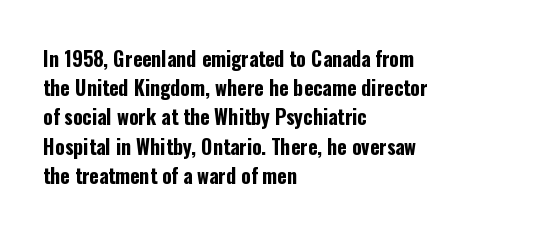
The image shows 20 px bold type, upright; set left-aligned, normal line spacing (1.46x), normal letter spacing, not underlined.
